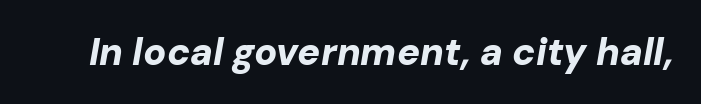
The image shows 38 px bold type, italic (leaning right); set normal letter spacing, not underlined; low stroke contrast and a medium x-height.
